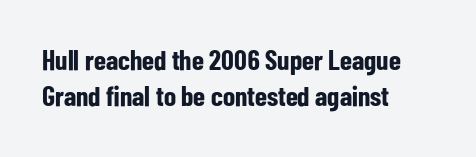
{"serif": "no", "italic": "no", "bold": "yes", "weight": "bold", "width": "condensed", "stroke_contrast": "low", "x_height": "medium", "monospaced": "no", "underline": "no", "align": "left", "line_spacing": "normal", "line_spacing_ratio": 1.3, "letter_spacing": "normal", "letter_spacing_em": 0.0, "glyph_px": 28}
